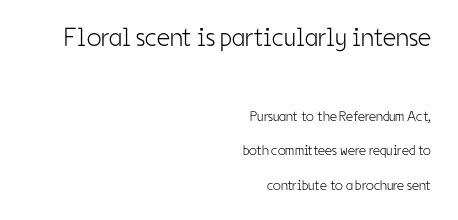
Here the first block reads like a headline and the second like body copy. The letters stand straight up with perfectly vertical stems. The characters are drawn with everyday or finer stroke widths. Leading: increased. Notice how the passage keeps a crisp vertical edge on the right only.
